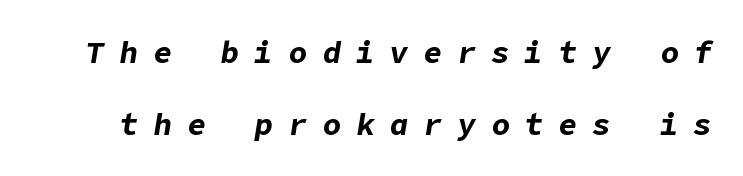
Q: Is the text bold? A: Yes.
Q: Is the text italic (slanted)? A: Yes, it leans right by about 9 degrees.
Q: Is the text underlined? A: No.
Q: Is the spacing between letters normal or unusually wide? A: Unusually wide.
Q: Is the spacing between lines tight, normal or loose? A: Loose.
Q: Width (condensed, normal, or wide)? A: Normal.
Q: Stroke contrast? A: Low.
Q: x-height? A: Medium.
